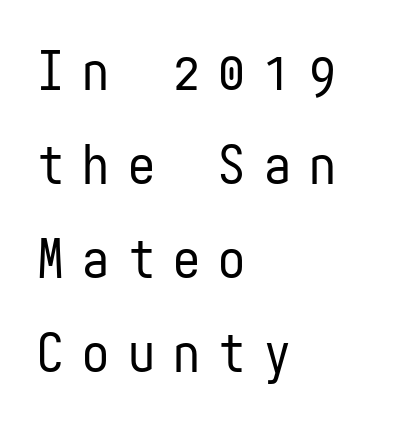
{"serif": "no", "italic": "no", "bold": "no", "weight": "regular", "width": "condensed", "stroke_contrast": "low", "x_height": "medium", "monospaced": "yes", "underline": "no", "align": "left", "line_spacing_ratio": 1.74, "letter_spacing": "wide", "letter_spacing_em": 0.34, "glyph_px": 54}
